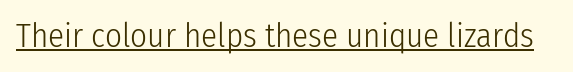
Default kerning and tracking; the words read as compact shapes. Think of a printed novel: that variable character pitch is what you see here. This rendering employs a face without finishing strokes, i.e., a sans-serif. The letters stand upright; this is a roman face. Heft: none added — not bold. Does a line run under the words? Yes, clearly.
